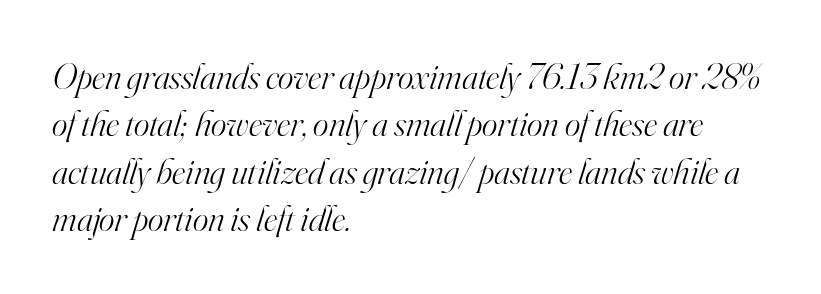
The image shows 37 px light serif type, italic (leaning right); set left-aligned, normal line spacing (1.28x), normal letter spacing, not underlined; high stroke contrast and a small x-height.
